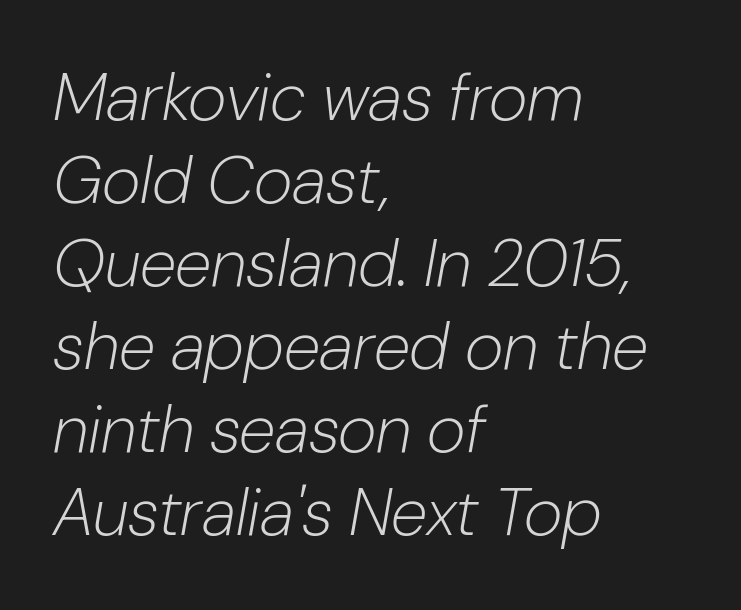
Q: Is the text bold? A: No.
Q: Is the text italic (slanted)? A: Yes, it leans right by about 10 degrees.
Q: Is the text underlined? A: No.
Q: How is the paragraph aligned? A: Left-aligned.
Q: Is the spacing between letters normal or unusually wide? A: Normal.
Q: Width (condensed, normal, or wide)? A: Normal.
Q: Stroke contrast? A: Low.
Q: x-height? A: Medium.
Q: Monospaced? A: No.
